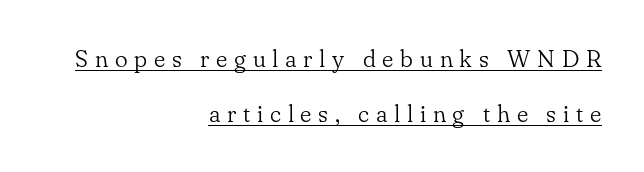
Weight: not bold — regular or lighter. Characters follow at a spacing far wider than the type designer built in. The string is rendered with underlining switched on. The axis of the letterforms is exactly vertical.
